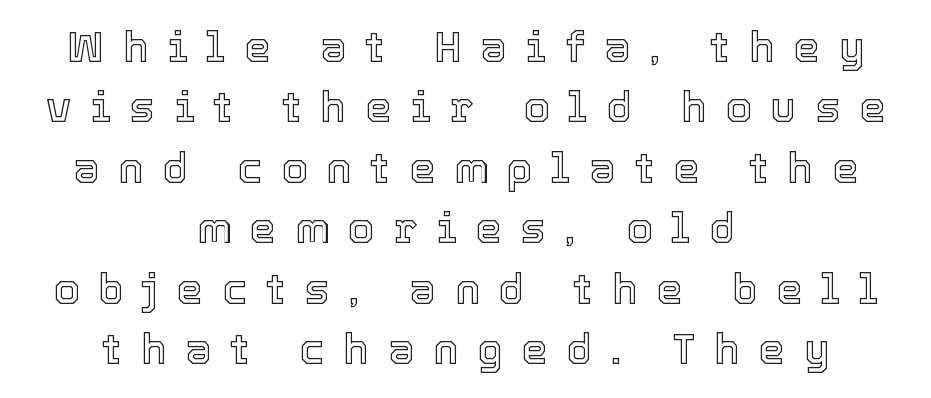
These lines were composed using upright roman letters. Compared with typical paragraphs, the rows here are spaced about the same. The paragraph shown floats in the horizontal middle. The face used here is rendered with a markedly widened letterfit. Any mark beneath the type? The region is blank. Note the varied advance widths — an 'i' is clearly narrower than an 'm'.
